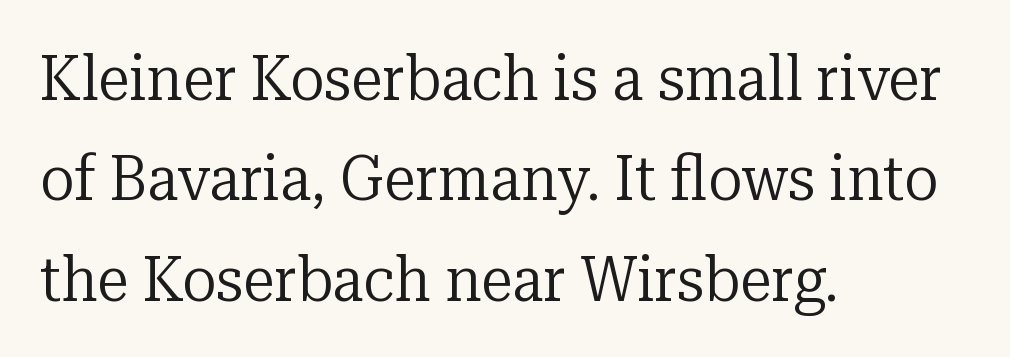
You could not count columns in this text — the font is proportionally spaced. Inter-character spacing is left at the font's built-in metrics. No extra ink here — the face is not bold. The font's upright variant was chosen for this text. Evenly set lines give the paragraph a standard silhouette.
